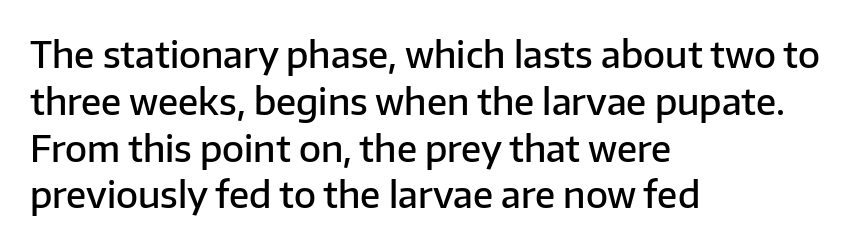
{"serif": "no", "italic": "no", "bold": "semi", "weight": "semibold", "width": "normal", "stroke_contrast": "low", "x_height": "medium", "monospaced": "no", "underline": "no", "align": "left", "line_spacing": "normal", "line_spacing_ratio": 1.3, "letter_spacing": "normal", "letter_spacing_em": 0.0, "glyph_px": 36}
